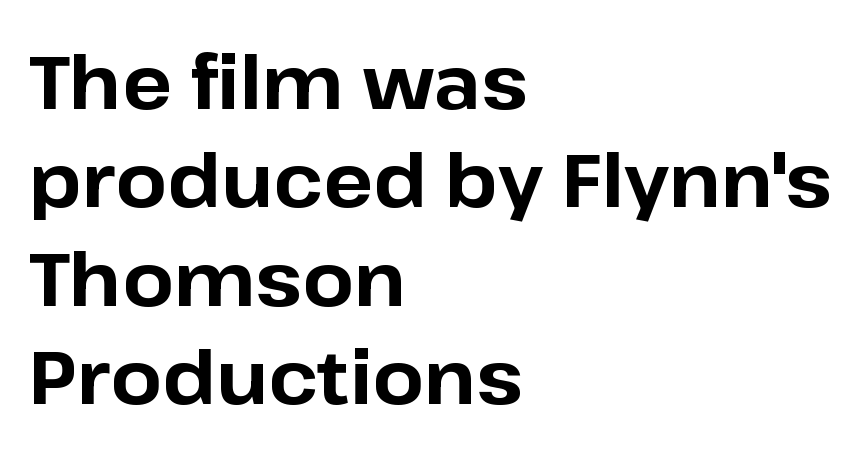
{"serif": "no", "italic": "no", "bold": "yes", "weight": "bold", "width": "normal", "stroke_contrast": "low", "x_height": "medium", "monospaced": "no", "underline": "no", "align": "left", "line_spacing": "normal", "line_spacing_ratio": 1.33, "letter_spacing": "normal", "letter_spacing_em": 0.0, "glyph_px": 74}
